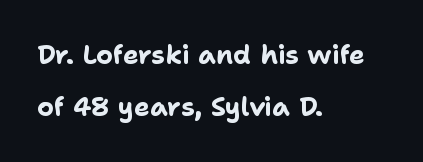
A roman cut, with each character standing at attention. Look at the stroke-to-counter ratio: heavy, a bold. Reading down the block, your eye returns to a fixed left position each line. Short note: letters normally spaced. Honestly, the rows look like they've been pulled way apart.
